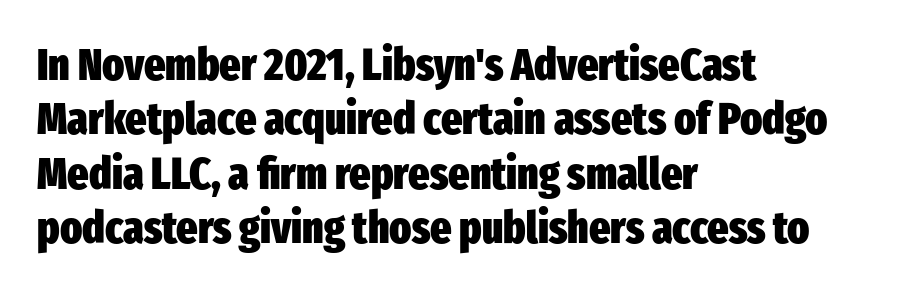
Q: Is the text bold? A: Yes.
Q: Is the text italic (slanted)? A: No, it is upright.
Q: Is the typeface a serif or a sans-serif typeface? A: Sans-serif.
Q: Is the text underlined? A: No.
Q: How is the paragraph aligned? A: Left-aligned.
Q: Is the spacing between letters normal or unusually wide? A: Normal.
Q: Width (condensed, normal, or wide)? A: Condensed.
Q: Stroke contrast? A: Low.
Q: x-height? A: Medium.
Q: Monospaced? A: No.
